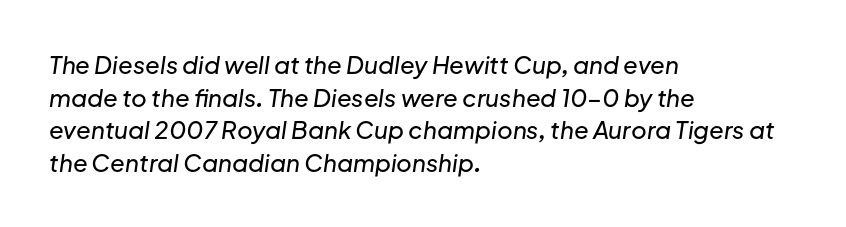
The image shows 24 px text type, italic (leaning right); set left-aligned, normal line spacing (1.36x), normal letter spacing, not underlined.
